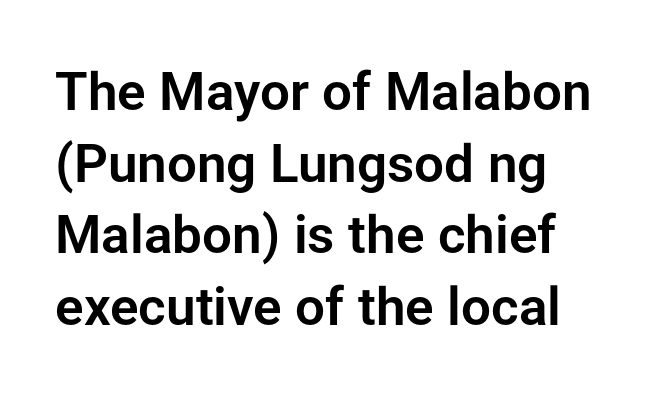
Q: Is the text italic (slanted)? A: No, it is upright.
Q: Is the typeface a serif or a sans-serif typeface? A: Sans-serif.
Q: Is the text underlined? A: No.
Q: Is the spacing between letters normal or unusually wide? A: Normal.
Q: Is the spacing between lines tight, normal or loose? A: Normal.
Q: Width (condensed, normal, or wide)? A: Normal.
Q: Stroke contrast? A: Low.
Q: x-height? A: Medium.
Q: Monospaced? A: No.
